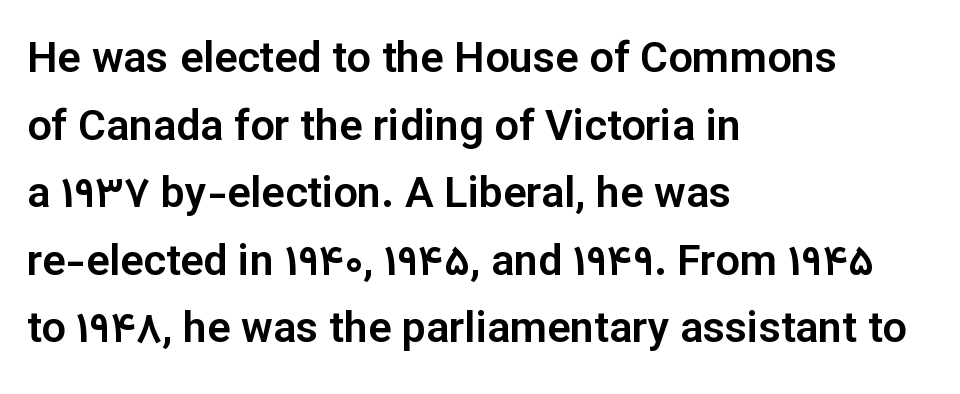
The image shows 43 px sans-serif type, upright; set left-aligned, normal line spacing (1.57x), normal letter spacing, not underlined; low stroke contrast and a medium x-height.
